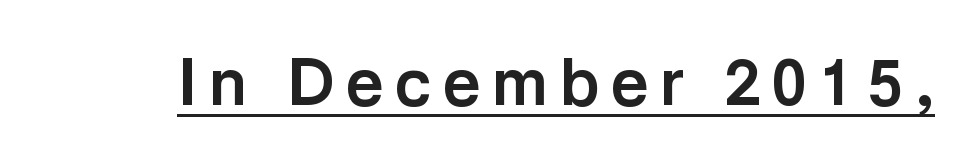
The image shows 65 px bold sans-serif type, upright; set underlined; a medium x-height.
